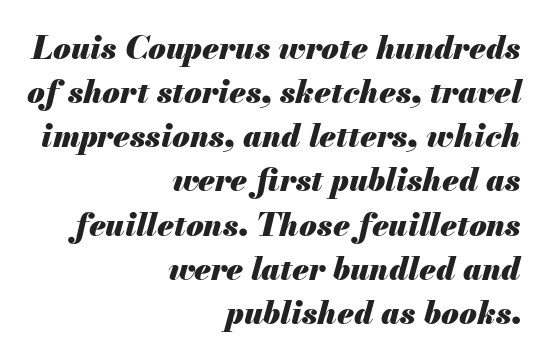
If you drew a line through each stem, it would be angled. The gaps between neighbouring characters are ordinary and unremarkable. These lines sit exactly where default settings would place them. Reading down the block, your eye finds every line finishing at a fixed right position.
